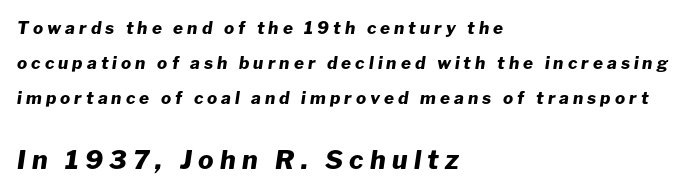
The image shows 26 px bold type, italic (leaning right); set left-aligned, loose line spacing (2.07x), unusually wide letter spacing (+0.24 em), not underlined; the second (bottom) block is 1.53x larger.
